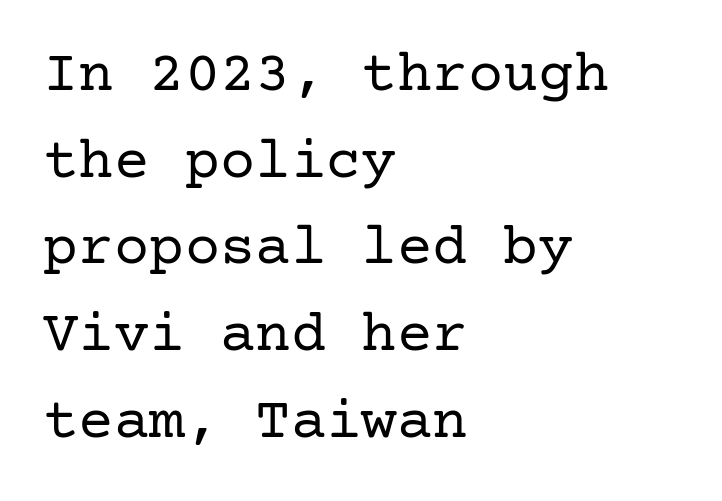
Q: Is the text bold? A: No.
Q: Is the text italic (slanted)? A: No, it is upright.
Q: Is the typeface a serif or a sans-serif typeface? A: Serif.
Q: Is the text underlined? A: No.
Q: How is the paragraph aligned? A: Left-aligned.
Q: Is the spacing between letters normal or unusually wide? A: Normal.
Q: Is the spacing between lines tight, normal or loose? A: Normal.
Q: Width (condensed, normal, or wide)? A: Normal.
Q: Stroke contrast? A: Low.
Q: x-height? A: Medium.
